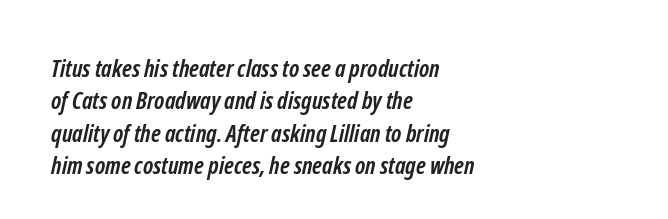
{"bold": "yes", "underline": "no", "align": "left", "line_spacing": "normal", "line_spacing_ratio": 1.35, "letter_spacing": "normal", "letter_spacing_em": 0.0, "glyph_px": 24}
